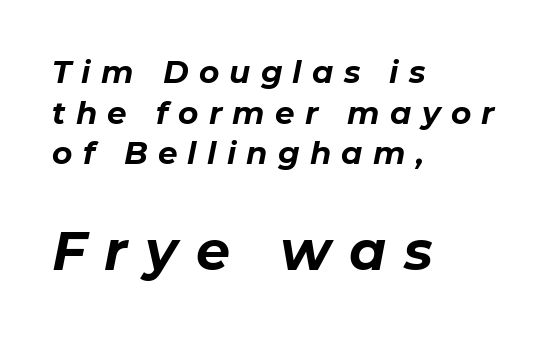
{"italic": "yes", "lean": "right", "slant_degrees": 11, "bold": "yes", "weight": "bold", "width": "normal", "stroke_contrast": "low", "x_height": "medium", "monospaced": "no", "underline": "no", "align": "left", "line_spacing": "normal", "line_spacing_ratio": 1.31, "letter_spacing": "wide", "letter_spacing_em": 0.33, "larger_block": "second", "size_ratio": 1.74, "glyph_px": 54}
